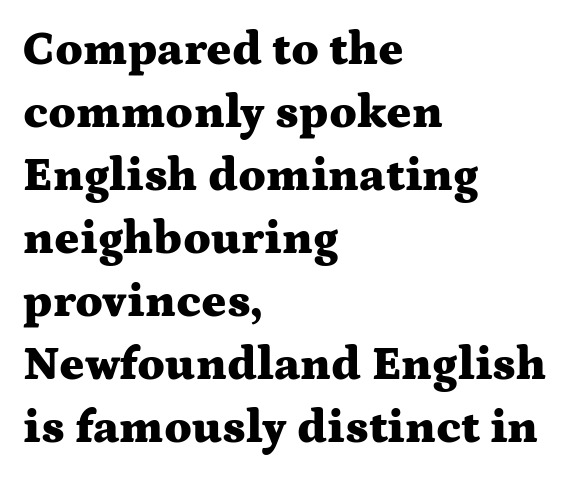
Q: Is the text bold? A: Yes.
Q: Is the text italic (slanted)? A: No, it is upright.
Q: Is the typeface a serif or a sans-serif typeface? A: Serif.
Q: Is the text underlined? A: No.
Q: How is the paragraph aligned? A: Left-aligned.
Q: Is the spacing between letters normal or unusually wide? A: Normal.
Q: Is the spacing between lines tight, normal or loose? A: Normal.
Q: Width (condensed, normal, or wide)? A: Wide.
Q: Stroke contrast? A: Medium.
Q: x-height? A: Medium.
Q: Monospaced? A: No.
